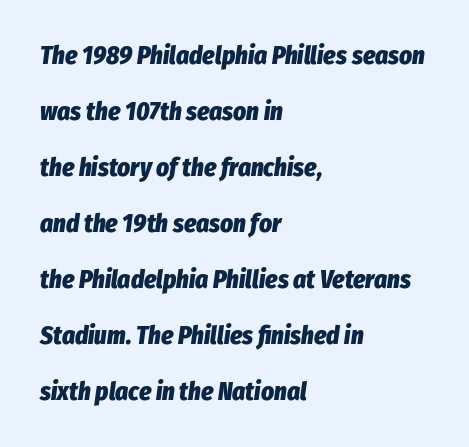
{"italic": "yes", "lean": "right", "slant_degrees": 8, "bold": "yes", "underline": "no", "align": "left", "line_spacing": "loose", "line_spacing_ratio": 2.24, "letter_spacing": "normal", "letter_spacing_em": 0.0, "glyph_px": 25}
